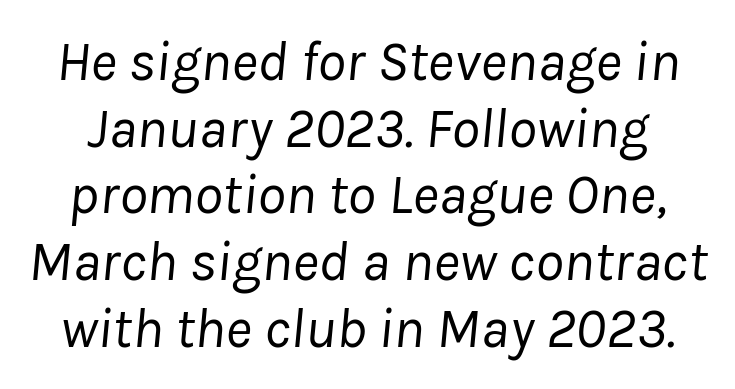
Q: Is the text bold? A: No.
Q: Is the text italic (slanted)? A: Yes, it leans right by about 8 degrees.
Q: Is the text underlined? A: No.
Q: Is the spacing between letters normal or unusually wide? A: Normal.
Q: Width (condensed, normal, or wide)? A: Normal.
Q: Stroke contrast? A: Low.
Q: x-height? A: Medium.
Q: Monospaced? A: No.
